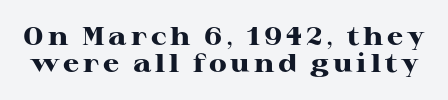
{"italic": "no", "bold": "yes", "underline": "no", "line_spacing": "tight", "line_spacing_ratio": 1.05, "glyph_px": 26}
